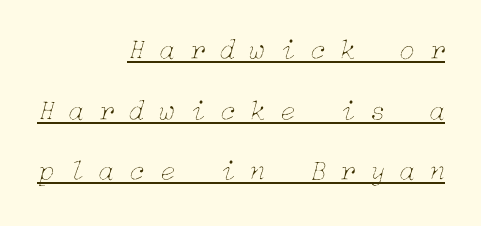
The image shows 29 px thin type, italic (leaning right); set right-aligned, loose line spacing (2.09x), unusually wide letter spacing (+0.49 em), underlined; low stroke contrast and a medium x-height.
